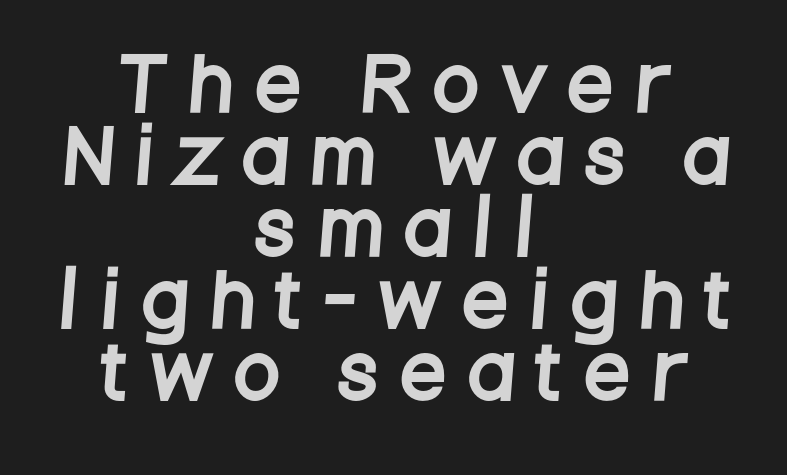
{"serif": "no", "width": "condensed", "stroke_contrast": "low", "x_height": "large", "monospaced": "no", "underline": "no", "align": "center", "line_spacing": "tight", "line_spacing_ratio": 1.0, "letter_spacing": "wide", "letter_spacing_em": 0.35, "glyph_px": 72}
